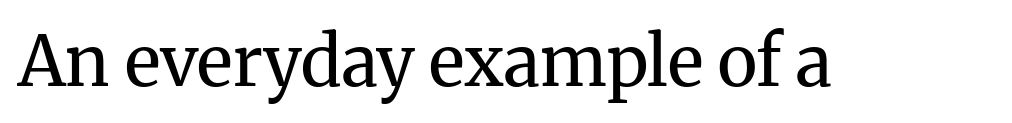
Small tapered or slab feet sit at the stroke ends, so this counts as serif. Glance below the letters and you will spot only blank space. Is the type heavy? It reads as light-to-regular instead. Words appear dense and cohesive because spacing is normal. The face used here is proportionally spaced, like ordinary book or web type. This is roman type, the default non-slanted kind.
